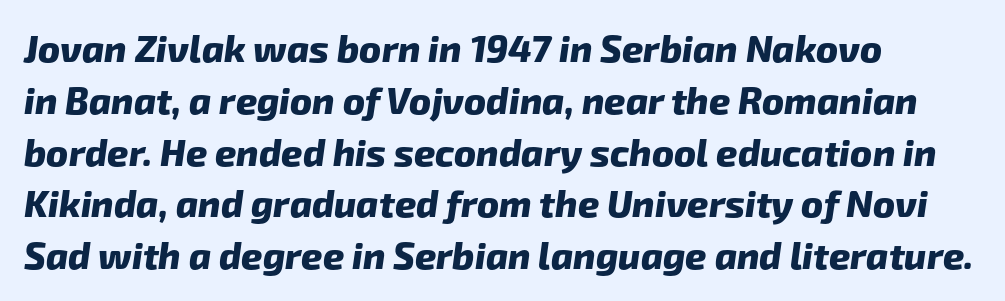
Q: Is the text bold? A: Yes.
Q: Is the typeface a serif or a sans-serif typeface? A: Sans-serif.
Q: Is the text underlined? A: No.
Q: How is the paragraph aligned? A: Left-aligned.
Q: Is the spacing between letters normal or unusually wide? A: Normal.
Q: Is the spacing between lines tight, normal or loose? A: Normal.
Q: Width (condensed, normal, or wide)? A: Normal.
Q: Stroke contrast? A: Low.
Q: x-height? A: Medium.
Q: Monospaced? A: No.
